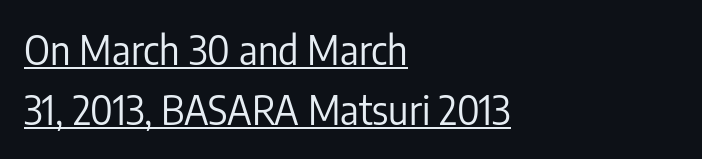
The image shows 39 px regular-weight, condensed sans-serif type, upright; set left-aligned, normal line spacing (1.54x), normal letter spacing, underlined; low stroke contrast and a medium x-height.
